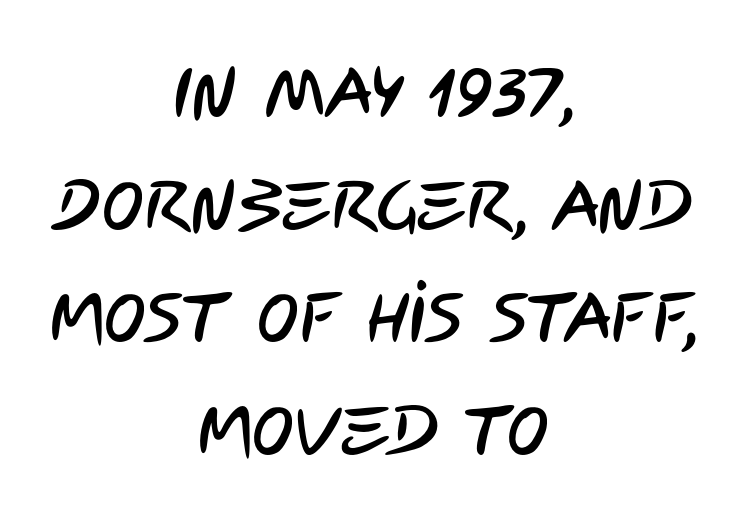
{"serif": "no", "width": "condensed", "stroke_contrast": "low", "x_height": "large", "monospaced": "no", "underline": "no", "align": "center", "line_spacing": "normal", "line_spacing_ratio": 1.61, "letter_spacing": "normal", "letter_spacing_em": 0.0, "glyph_px": 70}
